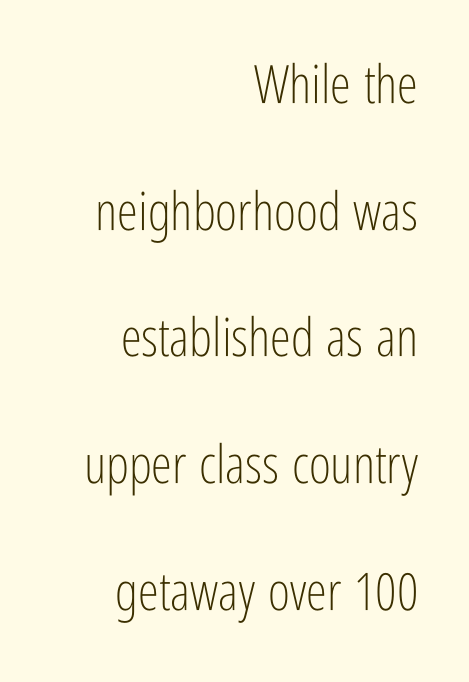
Teacher's note: observe the even right margin — that is flush-right alignment. These lines stand farther apart than default settings would place them. Posture: straight, roman, zero tilt. This sample uses plain, unmodified letter spacing.
